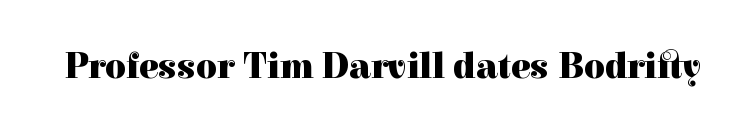
Q: Is the text bold? A: Yes.
Q: Is the text italic (slanted)? A: No, it is upright.
Q: Is the typeface a serif or a sans-serif typeface? A: Serif.
Q: Is the text underlined? A: No.
Q: Is the spacing between letters normal or unusually wide? A: Normal.
Q: Width (condensed, normal, or wide)? A: Normal.
Q: x-height? A: Medium.
Q: Monospaced? A: No.
